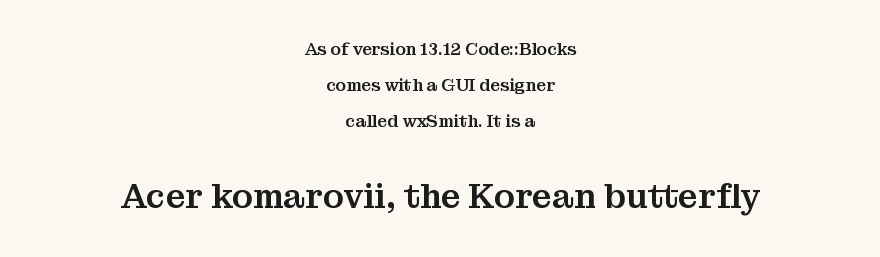
The horizontal fit of the characters is conventional and even. The face used here appears at its bigger size in the lower chunk. Stroke terminals: seriffed. Vertically, the passage feels expansive, rows floating well apart.
